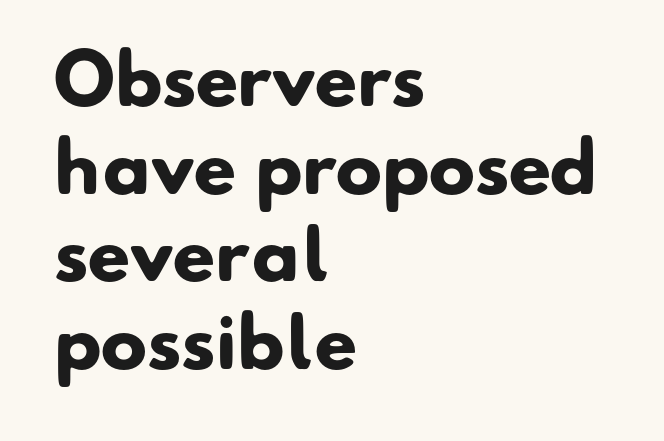
Q: Is the text bold? A: Yes.
Q: Is the typeface a serif or a sans-serif typeface? A: Sans-serif.
Q: Is the text underlined? A: No.
Q: How is the paragraph aligned? A: Left-aligned.
Q: Is the spacing between letters normal or unusually wide? A: Normal.
Q: Is the spacing between lines tight, normal or loose? A: Normal.
Q: Width (condensed, normal, or wide)? A: Normal.
Q: Stroke contrast? A: Low.
Q: x-height? A: Small.
Q: Monospaced? A: No.
